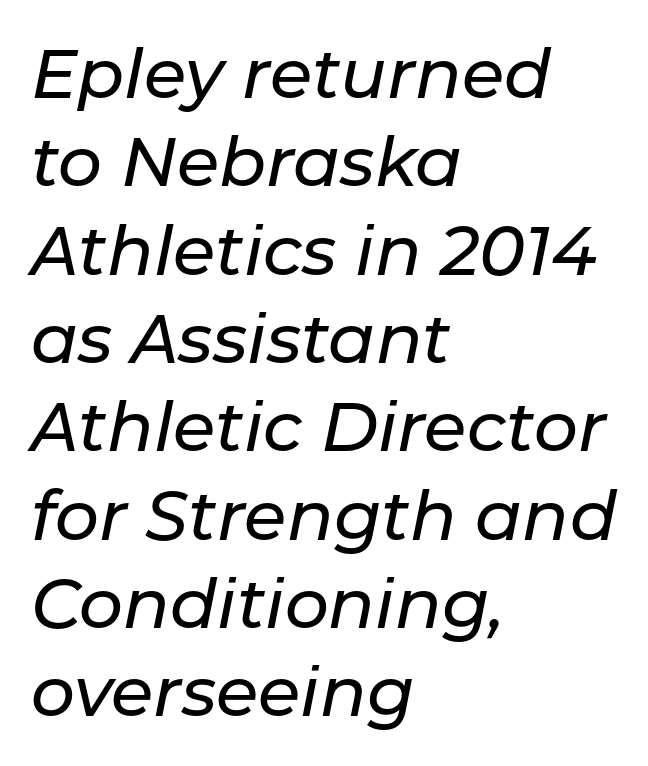
{"italic": "yes", "lean": "right", "slant_degrees": 11, "width": "normal", "stroke_contrast": "low", "x_height": "medium", "monospaced": "no", "underline": "no", "align": "left", "line_spacing": "normal", "line_spacing_ratio": 1.28, "letter_spacing": "normal", "letter_spacing_em": 0.0, "glyph_px": 69}
